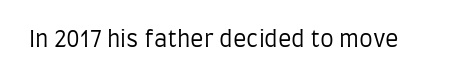
{"italic": "no", "bold": "no", "underline": "no", "letter_spacing": "normal", "letter_spacing_em": 0.0, "glyph_px": 22}
